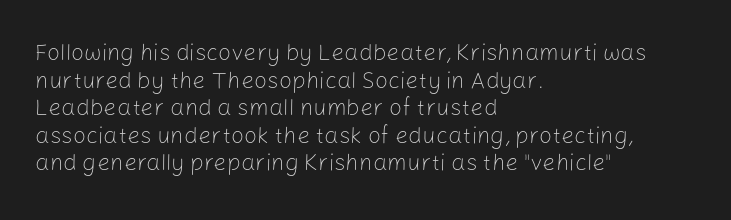
Q: Is the text bold? A: No.
Q: Is the text italic (slanted)? A: No, it is upright.
Q: Is the text underlined? A: No.
Q: How is the paragraph aligned? A: Left-aligned.
Q: Is the spacing between letters normal or unusually wide? A: Normal.
